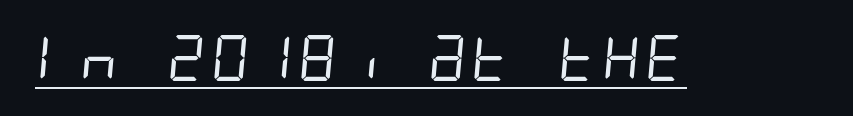
The lettering is marked with a stroke running underneath it. The glyphs in this specimen are sans serif. No extra tracking has been applied to these lines. Nothing heavy about these letters — not bold at all.
